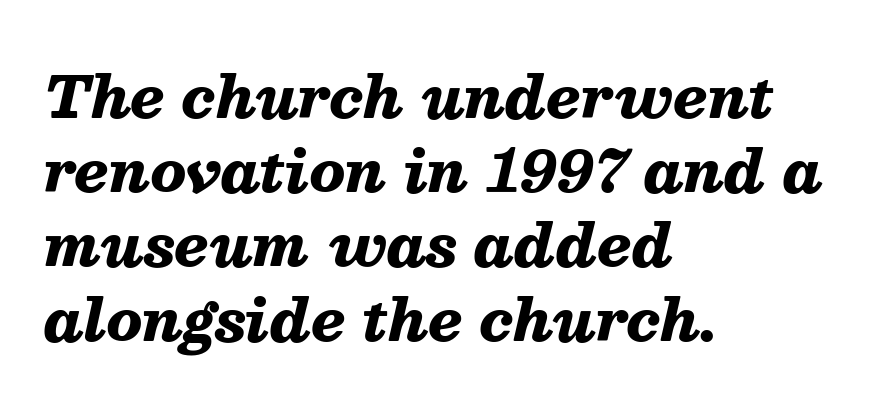
The specimen reads as italic at a glance. Does the leading feel generous? No, just average. Each letter keeps its own natural width here, so spacing adapts to shape. The glyphs are unaccompanied by any horizontal stroke below them. Students, note that the glyphs here touch the page at normal intervals. Visually the block forms a straight wall on the left and a jagged coastline on the right.
